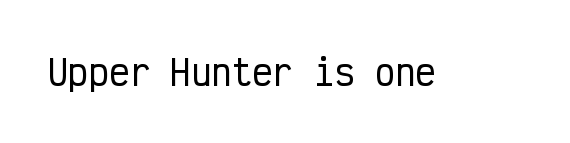
{"serif": "no", "italic": "no", "width": "condensed", "stroke_contrast": "low", "x_height": "medium", "monospaced": "yes", "underline": "no", "letter_spacing": "normal", "letter_spacing_em": 0.0, "glyph_px": 34}
